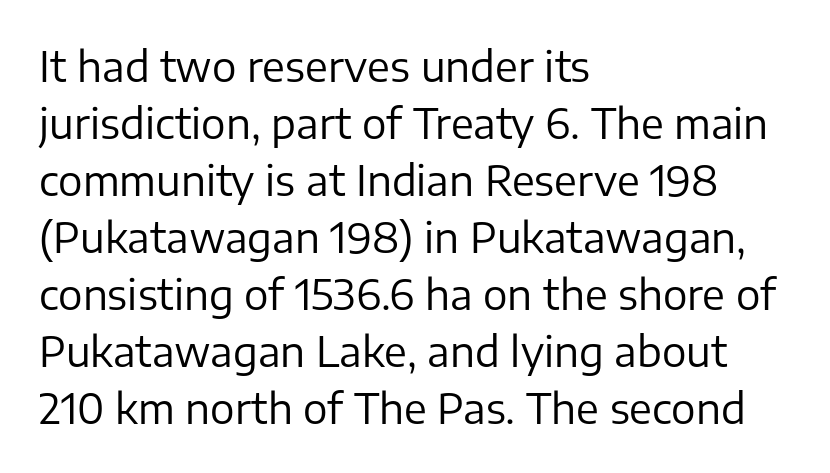
{"serif": "no", "italic": "no", "bold": "no", "weight": "regular", "width": "normal", "stroke_contrast": "low", "x_height": "medium", "monospaced": "no", "underline": "no", "align": "left", "line_spacing": "normal", "line_spacing_ratio": 1.39, "letter_spacing": "normal", "letter_spacing_em": 0.0, "glyph_px": 41}
